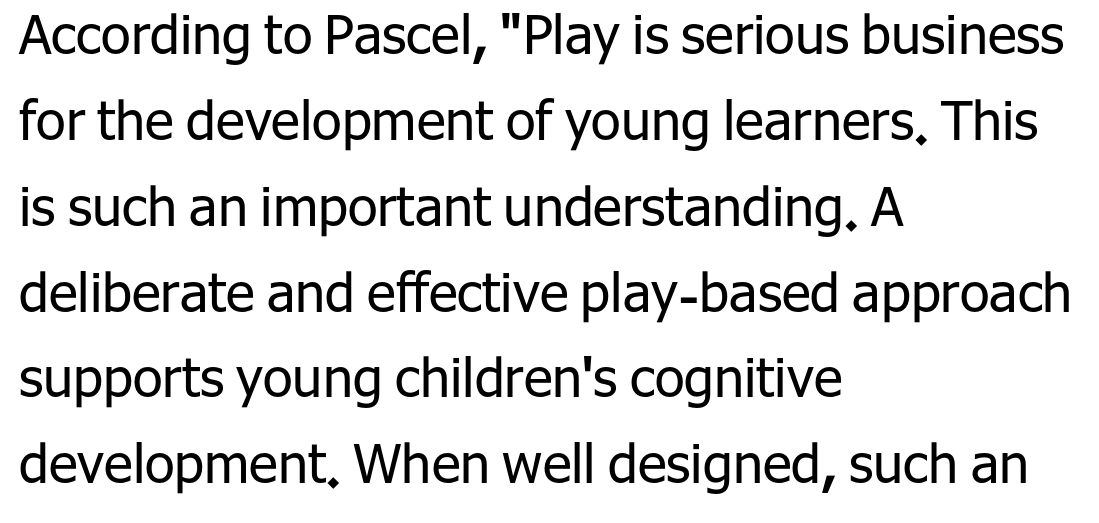
Q: Is the text bold? A: No.
Q: Is the text italic (slanted)? A: No, it is upright.
Q: Is the typeface a serif or a sans-serif typeface? A: Sans-serif.
Q: Is the text underlined? A: No.
Q: How is the paragraph aligned? A: Left-aligned.
Q: Is the spacing between letters normal or unusually wide? A: Normal.
Q: Is the spacing between lines tight, normal or loose? A: Normal.
Q: Width (condensed, normal, or wide)? A: Normal.
Q: Stroke contrast? A: Low.
Q: x-height? A: Medium.
Q: Monospaced? A: No.
